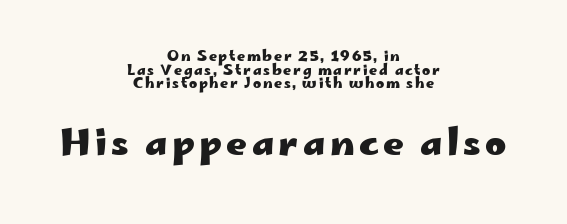
{"serif": "no", "italic": "no", "bold": "yes", "weight": "heavy", "width": "wide", "stroke_contrast": "low", "x_height": "small", "monospaced": "no", "underline": "no", "align": "center", "line_spacing": "tight", "line_spacing_ratio": 0.98, "larger_block": "second", "size_ratio": 2.57, "glyph_px": 36}
